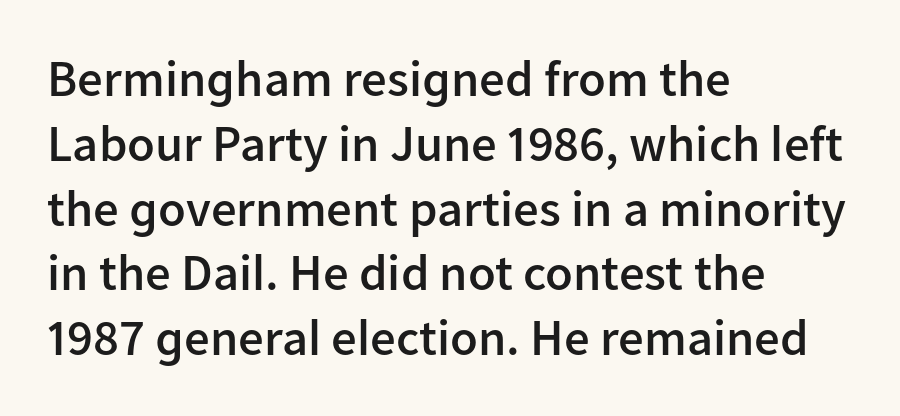
Are there feet on the stems? There aren't — it's a sans. Does the leading feel generous? No, just average. Quick note: underline off. The specimen reads as upright at a glance. Is this a fixed-width face? No — the glyphs have proportional, varying widths.
